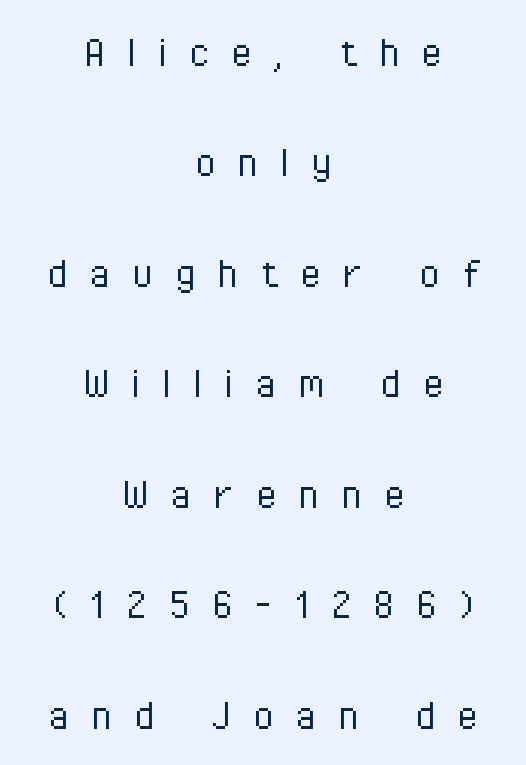
Ordinary non-slanted type is in use. Interline gaps are noticeably wide in this sample. Tracking value appears strongly positive — letters spread wide. Underlining? Definitely not there.
